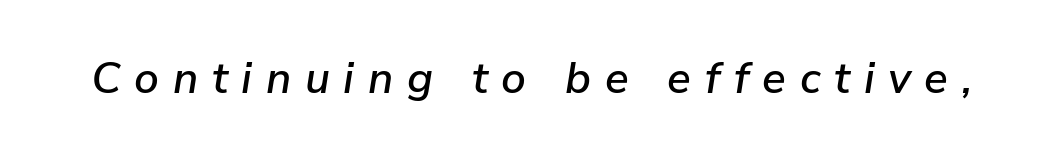
{"italic": "yes", "lean": "right", "slant_degrees": 9, "width": "normal", "stroke_contrast": "low", "x_height": "medium", "monospaced": "no", "underline": "no", "letter_spacing": "wide", "letter_spacing_em": 0.31, "glyph_px": 44}
